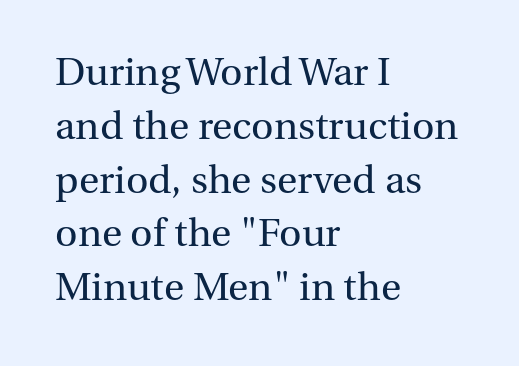
This rendering leaves character spacing at its baseline value. Stroke mass is kept to a normal reading level or below. Anything drawn beneath the words? Only blank space. I'd call this a serif setting — the letters wear small feet.
